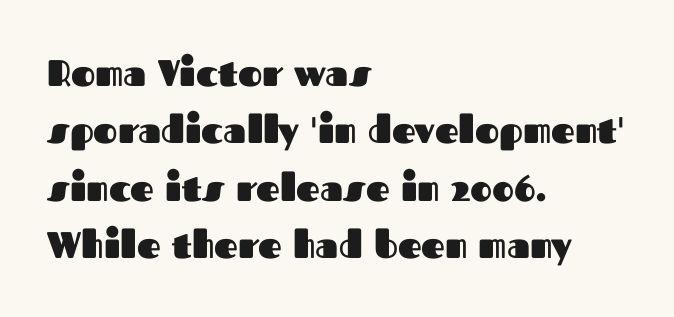
Q: Is the text bold? A: Yes.
Q: Is the text italic (slanted)? A: No, it is upright.
Q: Is the typeface a serif or a sans-serif typeface? A: Sans-serif.
Q: Is the text underlined? A: No.
Q: How is the paragraph aligned? A: Left-aligned.
Q: Is the spacing between letters normal or unusually wide? A: Normal.
Q: Is the spacing between lines tight, normal or loose? A: Normal.
Q: Width (condensed, normal, or wide)? A: Normal.
Q: Stroke contrast? A: Medium.
Q: x-height? A: Medium.
Q: Monospaced? A: No.
